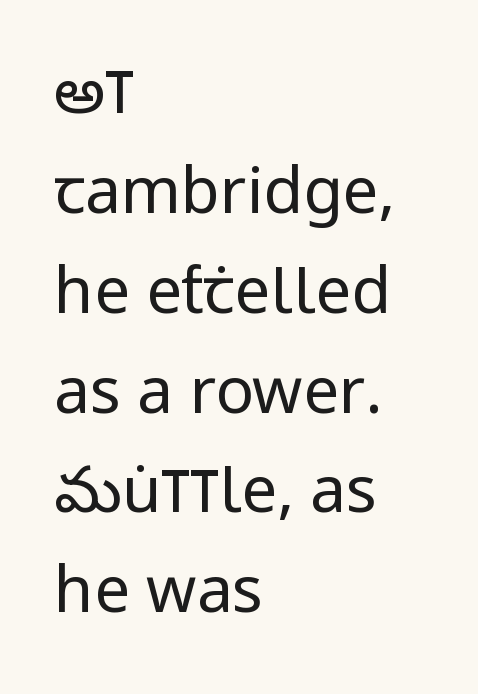
{"serif": "no", "italic": "no", "bold": "no", "weight": "regular", "width": "condensed", "stroke_contrast": "low", "x_height": "large", "monospaced": "no", "underline": "no", "align": "left", "line_spacing": "normal", "line_spacing_ratio": 1.56, "letter_spacing": "normal", "letter_spacing_em": 0.0, "glyph_px": 64}
